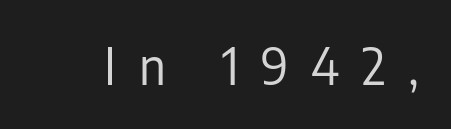
The image shows 51 px regular-weight, condensed sans-serif type, upright; set unusually wide letter spacing (+0.44 em), not underlined; low stroke contrast and a medium x-height.
